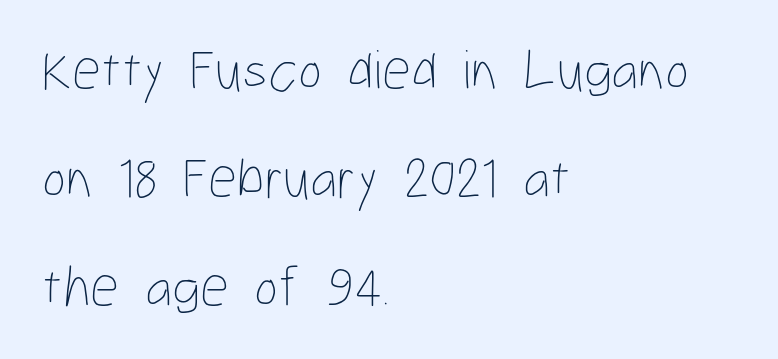
{"italic": "no", "bold": "no", "weight": "thin", "width": "condensed", "stroke_contrast": "low", "x_height": "medium", "monospaced": "no", "underline": "no", "align": "left", "line_spacing": "loose", "line_spacing_ratio": 1.9, "letter_spacing": "normal", "letter_spacing_em": 0.0, "glyph_px": 57}
